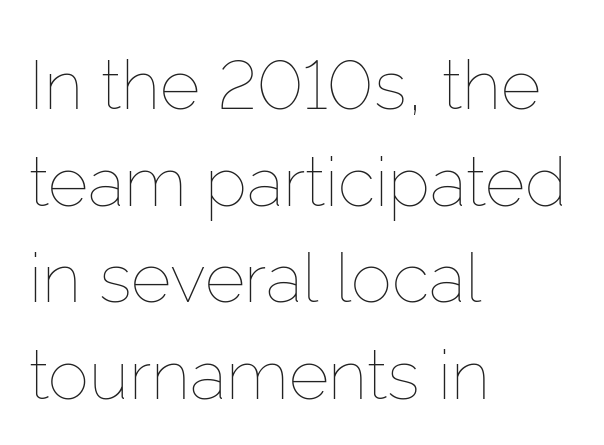
Nobody drew a line under any word here. Compared with typical paragraphs, the rows here are spaced about the same. This rendering uses left alignment, leaving the right contour irregular. Italic: no, the glyphs are upright roman. A typesetter would call this proportional, since set widths differ per character.
